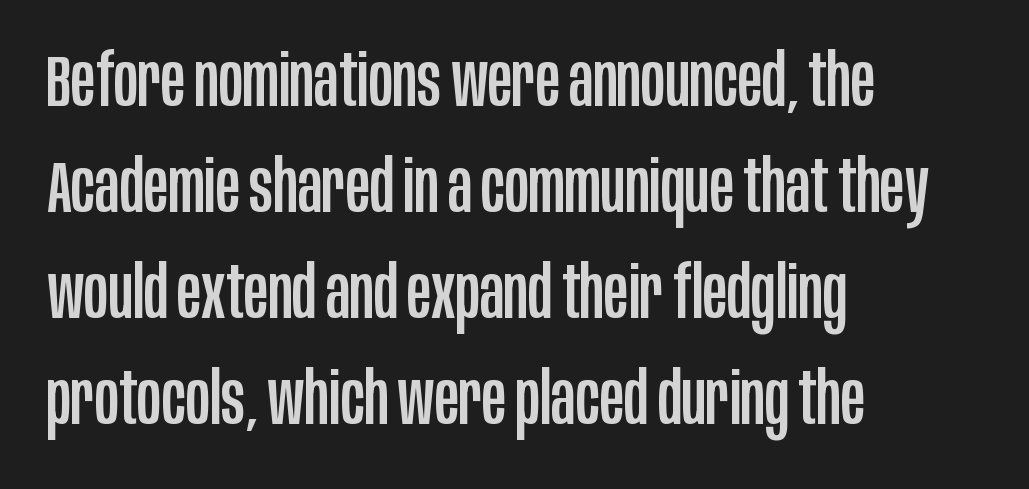
The image shows 73 px condensed sans-serif type, upright; set left-aligned, normal line spacing (1.45x), normal letter spacing, not underlined; low stroke contrast and a large x-height.
